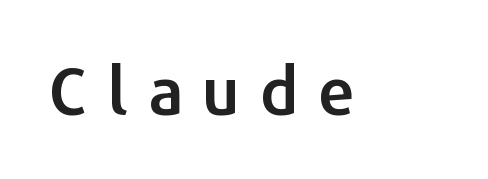
{"serif": "no", "italic": "no", "width": "normal", "stroke_contrast": "low", "x_height": "medium", "monospaced": "no", "underline": "no", "letter_spacing": "wide", "letter_spacing_em": 0.29, "glyph_px": 66}
